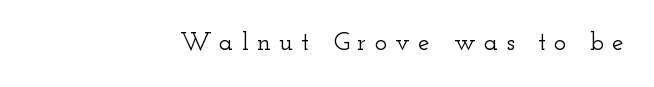
{"italic": "no", "underline": "no", "align": "right", "letter_spacing": "wide", "letter_spacing_em": 0.31, "glyph_px": 26}
